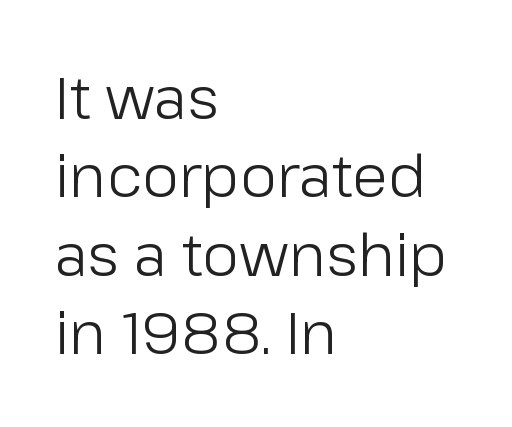
Q: Is the text bold? A: No.
Q: Is the text italic (slanted)? A: No, it is upright.
Q: Is the typeface a serif or a sans-serif typeface? A: Sans-serif.
Q: Is the text underlined? A: No.
Q: How is the paragraph aligned? A: Left-aligned.
Q: Is the spacing between letters normal or unusually wide? A: Normal.
Q: Is the spacing between lines tight, normal or loose? A: Normal.
Q: Width (condensed, normal, or wide)? A: Normal.
Q: Stroke contrast? A: Low.
Q: x-height? A: Medium.
Q: Monospaced? A: No.
